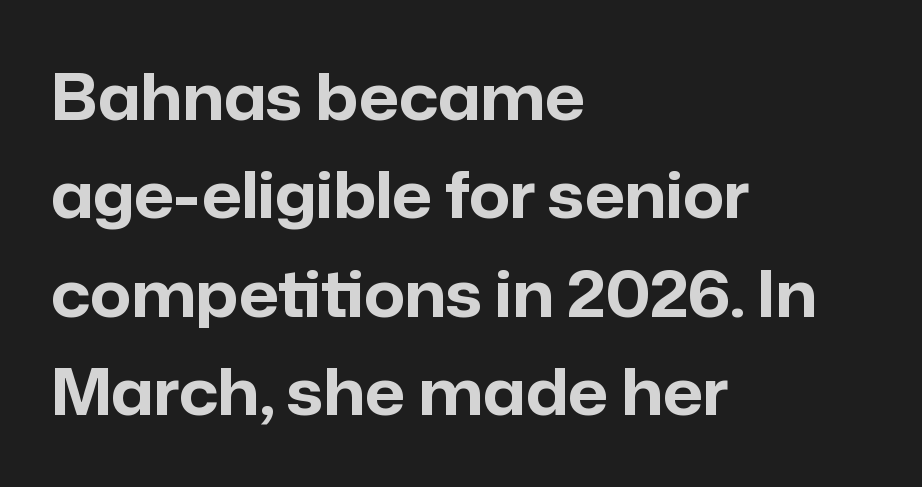
The image shows 63 px bold sans-serif type, upright; set left-aligned, normal line spacing (1.56x), normal letter spacing, not underlined; low stroke contrast and a medium x-height.
